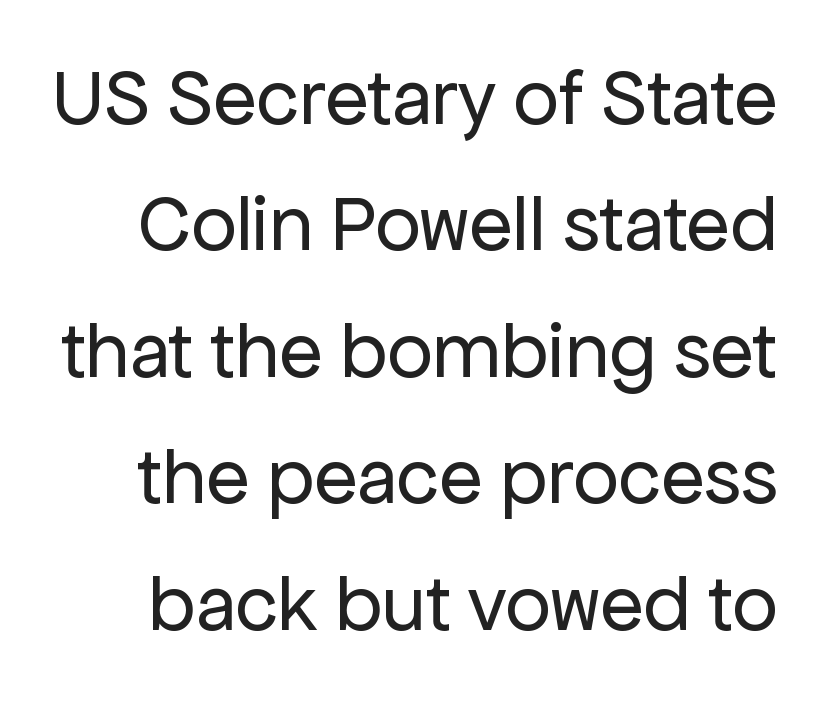
The image shows 80 px regular-weight sans-serif type, upright; set normal line spacing (1.58x), normal letter spacing, not underlined; low stroke contrast and a medium x-height.
